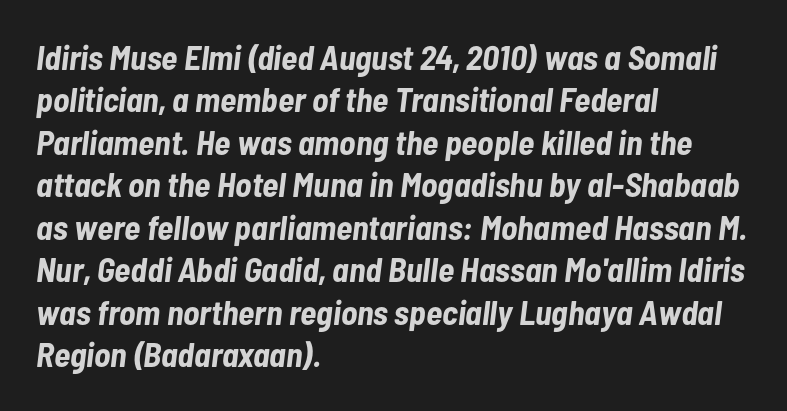
Q: Is the text bold? A: Yes.
Q: Is the text italic (slanted)? A: Yes, it leans right by about 7 degrees.
Q: Is the text underlined? A: No.
Q: How is the paragraph aligned? A: Left-aligned.
Q: Is the spacing between letters normal or unusually wide? A: Normal.
Q: Is the spacing between lines tight, normal or loose? A: Normal.
Q: Width (condensed, normal, or wide)? A: Condensed.
Q: Stroke contrast? A: Low.
Q: x-height? A: Medium.
Q: Monospaced? A: No.
